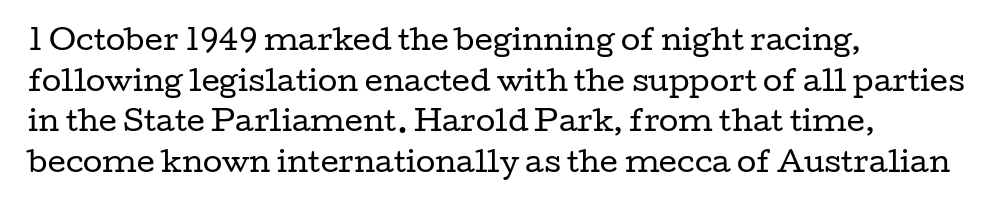
Descenders are the only things crossing below the line. Serif or sans? Serif — the stroke terminals have little feet. Observe the ordinary spacing: letters are neighbours, not strangers. The space between consecutive lines is moderate. No heavy texture on the line: the type isn't bold.
